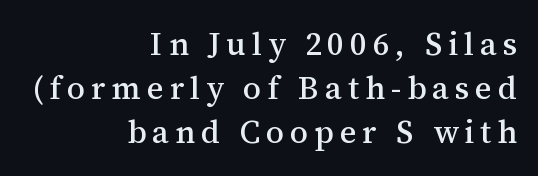
{"serif": "yes", "italic": "no", "width": "normal", "stroke_contrast": "medium", "x_height": "medium", "monospaced": "no", "underline": "no", "align": "right", "line_spacing": "normal", "line_spacing_ratio": 1.38, "glyph_px": 32}
